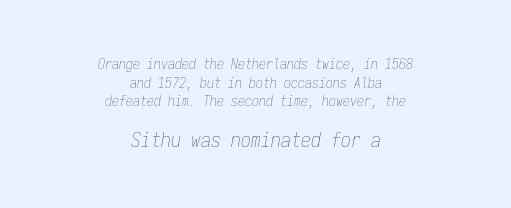
{"italic": "yes", "lean": "right", "slant_degrees": 9, "bold": "no", "underline": "no", "align": "center", "line_spacing": "normal", "line_spacing_ratio": 1.33, "letter_spacing": "normal", "letter_spacing_em": 0.0, "larger_block": "second", "size_ratio": 1.43, "glyph_px": 20}
